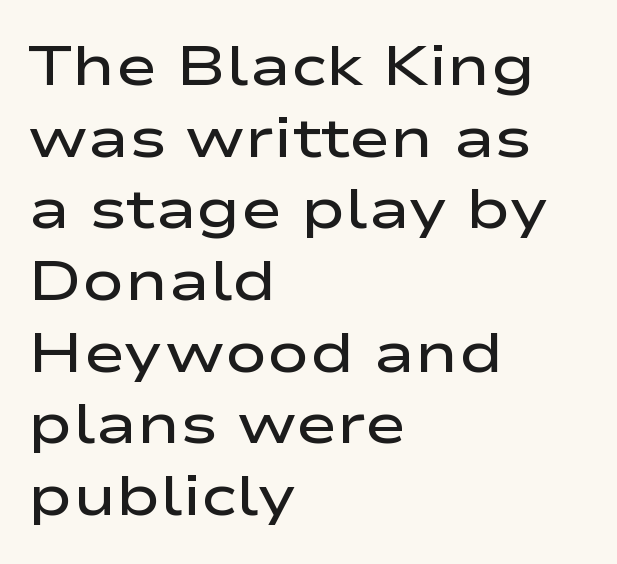
{"serif": "no", "italic": "no", "bold": "semi", "weight": "semibold", "width": "wide", "stroke_contrast": "low", "x_height": "medium", "monospaced": "no", "underline": "no", "align": "left", "line_spacing": "normal", "line_spacing_ratio": 1.28, "letter_spacing": "normal", "letter_spacing_em": 0.0, "glyph_px": 56}
